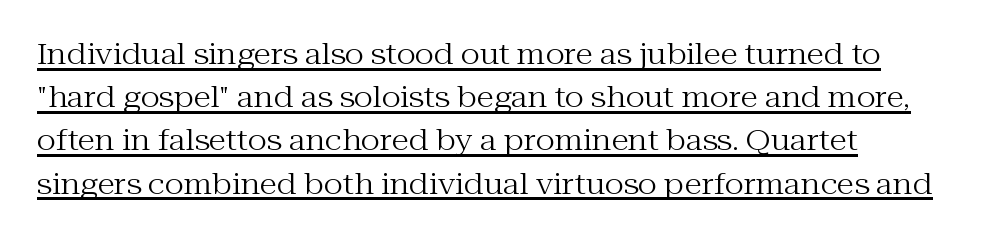
Compared with undecorated copy, this sample adds a rule below the words. The cut favours lightness, reaching ordinary text weight at its darkest. Left-aligned paragraph, ragged on the right. The block of text has a typical density, with ordinary space between rows. Posture: straight, roman, zero tilt.
